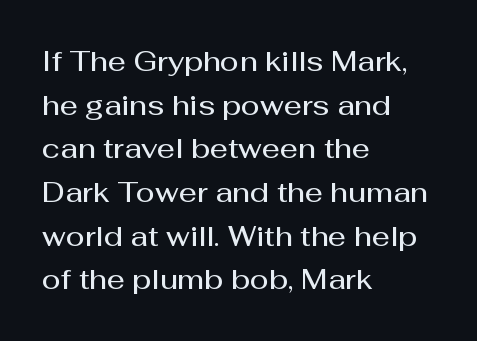
Q: Is the text bold? A: Semi-bold.
Q: Is the text italic (slanted)? A: No, it is upright.
Q: Is the typeface a serif or a sans-serif typeface? A: Sans-serif.
Q: Is the text underlined? A: No.
Q: How is the paragraph aligned? A: Left-aligned.
Q: Is the spacing between letters normal or unusually wide? A: Normal.
Q: Is the spacing between lines tight, normal or loose? A: Normal.
Q: Width (condensed, normal, or wide)? A: Normal.
Q: Stroke contrast? A: Medium.
Q: x-height? A: Medium.
Q: Monospaced? A: No.
